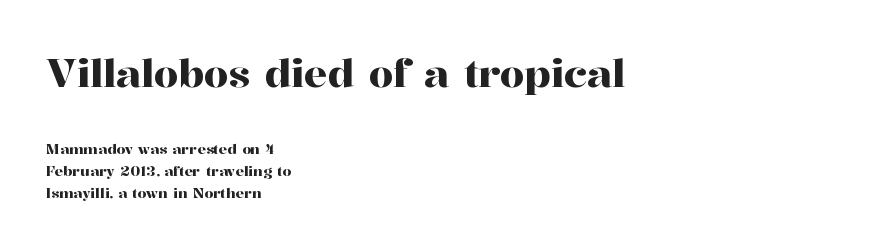
The image shows 39 px serif type, upright; set left-aligned, normal line spacing (1.58x), normal letter spacing, not underlined; the first (top) block is 2.79x larger; high stroke contrast and a medium x-height.
